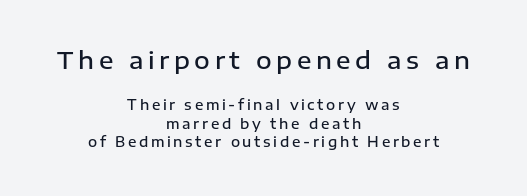
{"italic": "no", "bold": "semi", "underline": "no", "align": "center", "line_spacing": "normal", "line_spacing_ratio": 1.33, "larger_block": "first", "size_ratio": 1.71, "glyph_px": 24}
